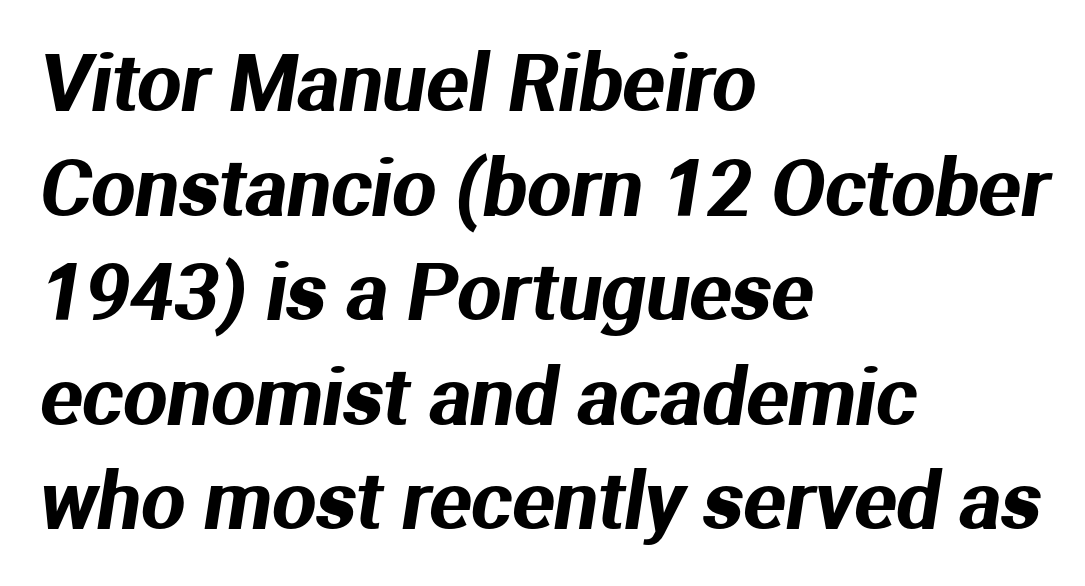
The image shows 78 px sans-serif type; set left-aligned, normal line spacing (1.34x), normal letter spacing, not underlined; medium stroke contrast and a medium x-height.
